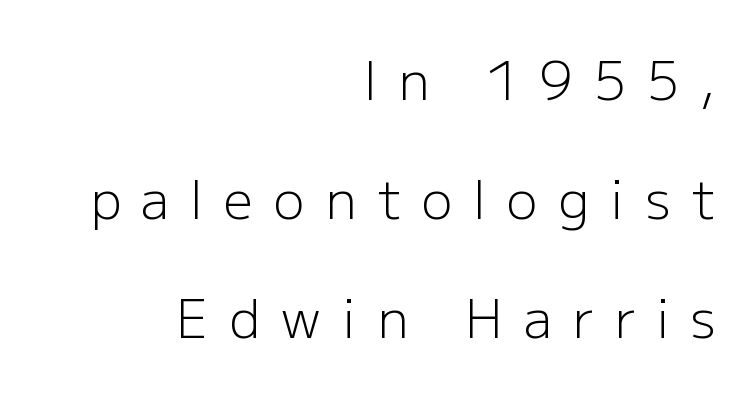
The image shows 52 px light sans-serif type, upright; set right-aligned, loose line spacing (2.29x), unusually wide letter spacing (+0.4 em), not underlined; low stroke contrast and a medium x-height.
